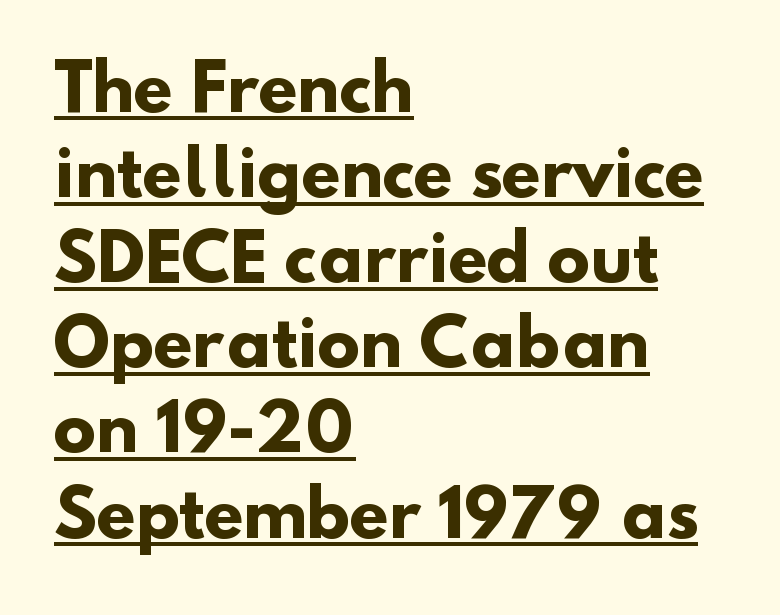
Q: Is the text bold? A: Yes.
Q: Is the typeface a serif or a sans-serif typeface? A: Sans-serif.
Q: Is the text underlined? A: Yes.
Q: How is the paragraph aligned? A: Left-aligned.
Q: Is the spacing between letters normal or unusually wide? A: Normal.
Q: Is the spacing between lines tight, normal or loose? A: Normal.
Q: Width (condensed, normal, or wide)? A: Normal.
Q: Stroke contrast? A: Low.
Q: x-height? A: Small.
Q: Monospaced? A: No.
